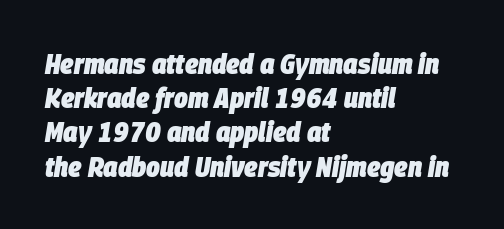
The image shows 29 px heavy, condensed type, italic (leaning right); set left-aligned, line spacing 1.18x, normal letter spacing, not underlined; low stroke contrast and a large x-height.
